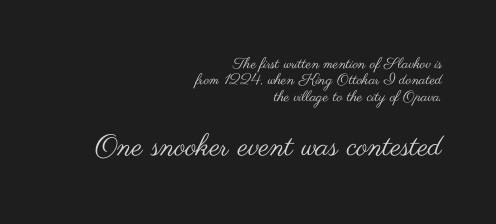
The image shows 30 px regular-weight, wide sans-serif type; set right-aligned, tight line spacing (1.1x), normal letter spacing, not underlined; the second (bottom) block is 2.0x larger; medium stroke contrast and a small x-height.
